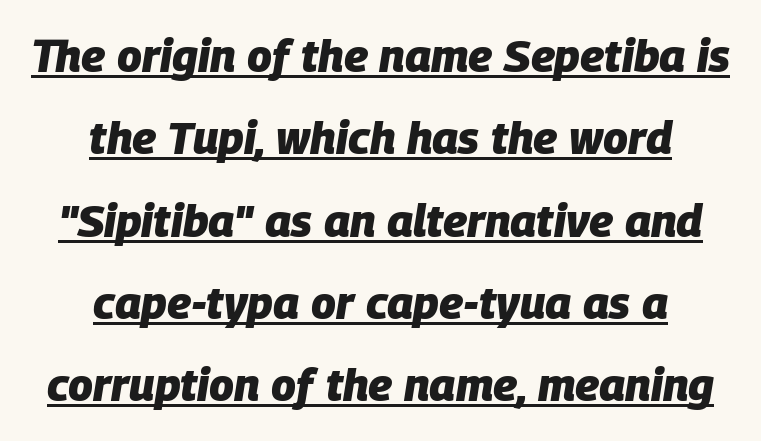
The image shows 45 px heavy type, italic (leaning right); set centered, line spacing 1.83x, normal letter spacing, underlined; low stroke contrast and a large x-height.
